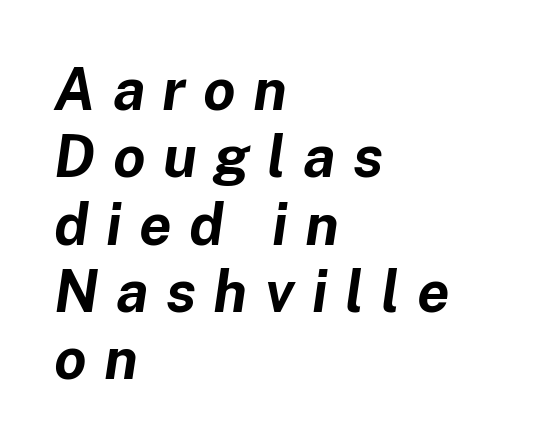
Q: Is the text bold? A: Yes.
Q: Is the text italic (slanted)? A: Yes, it leans right by about 8 degrees.
Q: Is the text underlined? A: No.
Q: How is the paragraph aligned? A: Left-aligned.
Q: Is the spacing between letters normal or unusually wide? A: Unusually wide.
Q: Width (condensed, normal, or wide)? A: Normal.
Q: Stroke contrast? A: Low.
Q: x-height? A: Medium.
Q: Monospaced? A: No.
